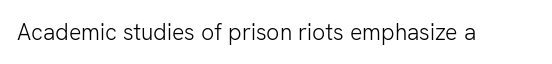
{"italic": "no", "bold": "no", "underline": "no", "letter_spacing": "normal", "letter_spacing_em": 0.0, "glyph_px": 23}
